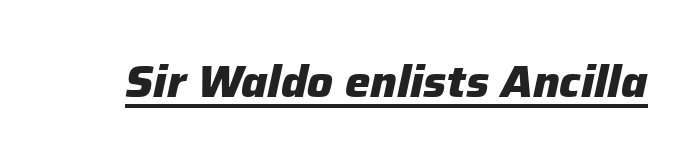
{"italic": "yes", "lean": "right", "slant_degrees": 12, "bold": "yes", "weight": "heavy", "width": "normal", "stroke_contrast": "low", "x_height": "medium", "monospaced": "no", "underline": "yes", "letter_spacing": "normal", "letter_spacing_em": 0.0, "glyph_px": 45}
